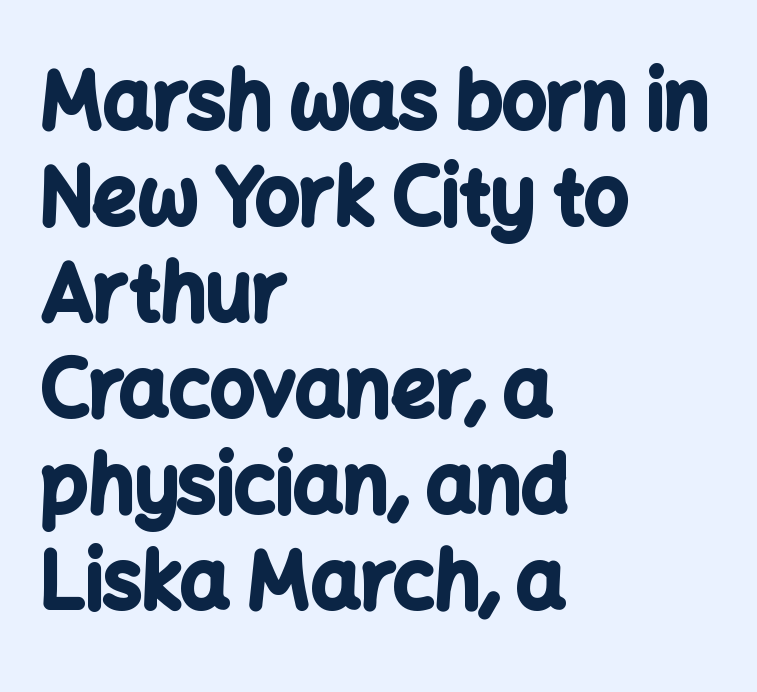
{"serif": "no", "italic": "no", "bold": "yes", "weight": "bold", "width": "normal", "stroke_contrast": "low", "x_height": "medium", "monospaced": "no", "underline": "no", "align": "left", "line_spacing_ratio": 1.23, "letter_spacing": "normal", "letter_spacing_em": 0.0, "glyph_px": 78}
